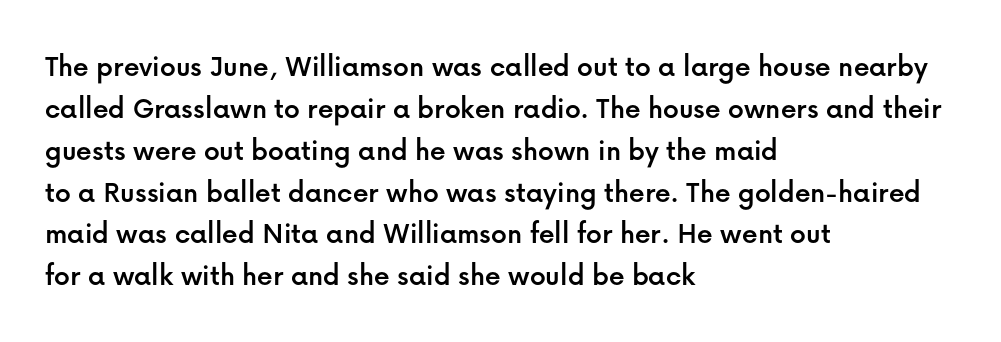
Q: Is the text italic (slanted)? A: No, it is upright.
Q: Is the typeface a serif or a sans-serif typeface? A: Sans-serif.
Q: Is the text underlined? A: No.
Q: How is the paragraph aligned? A: Left-aligned.
Q: Is the spacing between letters normal or unusually wide? A: Normal.
Q: Is the spacing between lines tight, normal or loose? A: Normal.
Q: Width (condensed, normal, or wide)? A: Normal.
Q: Stroke contrast? A: Low.
Q: x-height? A: Medium.
Q: Monospaced? A: No.
